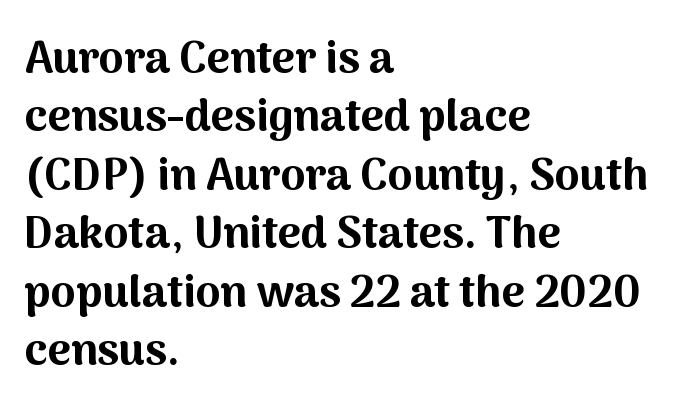
Whoever set this chose a conventional vertical rhythm. Which margin do the lines hug? The left one — the right edge is uneven. A bare baseline throughout the passage. This is roman type, the default non-slanted kind. Here the designer chose a conventional face with non-uniform glyph widths.
